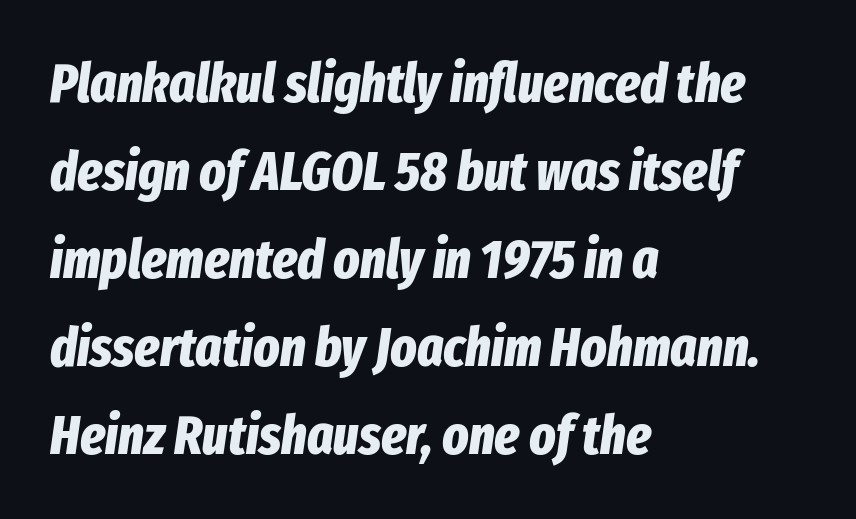
The image shows 55 px bold, condensed type, italic (leaning right); set left-aligned, normal line spacing (1.6x), normal letter spacing, not underlined; low stroke contrast and a medium x-height.
